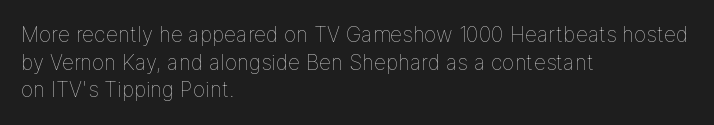
The image shows 21 px text type, upright; set left-aligned, normal line spacing (1.32x), normal letter spacing, not underlined.
